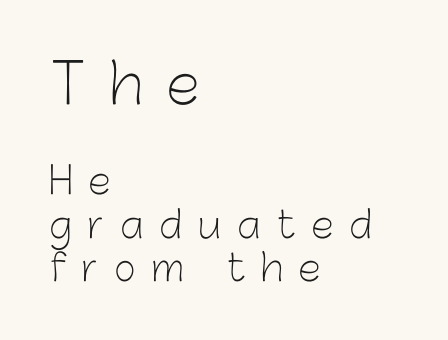
The image shows 55 px light sans-serif type, upright; set left-aligned, line spacing 1.17x, unusually wide letter spacing (+0.44 em), not underlined; the first (top) block is 1.49x larger; low stroke contrast and a medium x-height.
